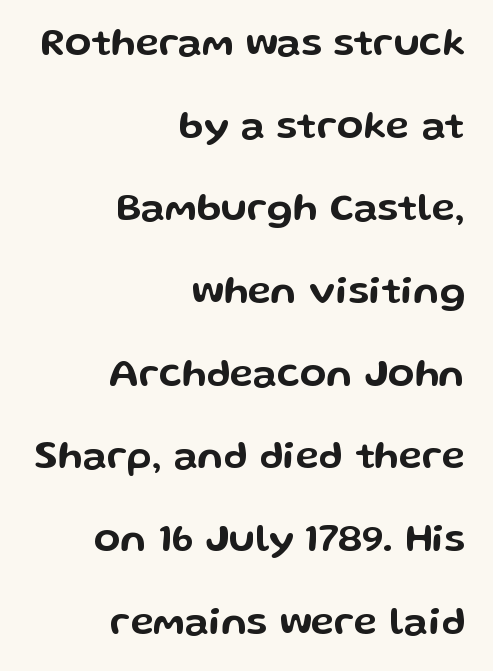
The image shows 39 px wide sans-serif type, upright; set right-aligned, loose line spacing (2.12x), normal letter spacing, not underlined; low stroke contrast and a medium x-height.
